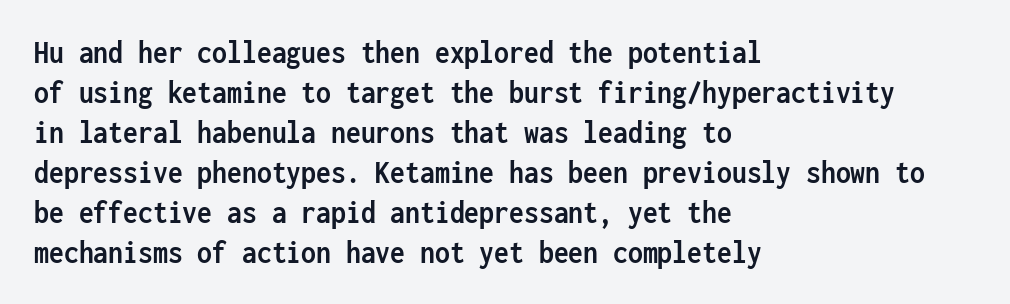
Grotesque or geometric, the face here clearly has no serifs. How are the letters spaced? Ordinarily, with no added tracking. Caption: bold face, heavy strokes. Note the uniform advance width — an 'i' takes as much space as an 'm'. Anything drawn beneath the words? Only blank space. In CSS terms this would be text-align: left.
